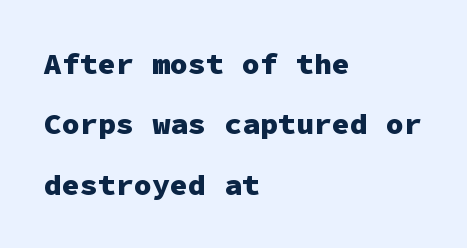
The image shows 30 px heavy sans-serif type, upright, monospaced; set left-aligned, loose line spacing (2.01x), normal letter spacing, not underlined; low stroke contrast and a medium x-height.
